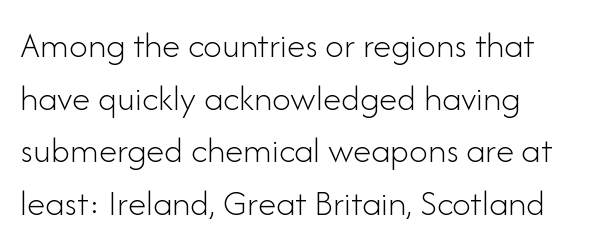
The image shows 37 px light sans-serif type, upright; set left-aligned, normal line spacing (1.42x), normal letter spacing, not underlined; low stroke contrast and a small x-height.
